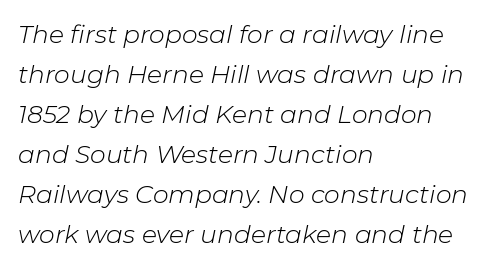
{"italic": "yes", "lean": "right", "slant_degrees": 11, "bold": "no", "underline": "no", "align": "left", "line_spacing": "normal", "line_spacing_ratio": 1.6, "letter_spacing": "normal", "letter_spacing_em": 0.0, "glyph_px": 25}
